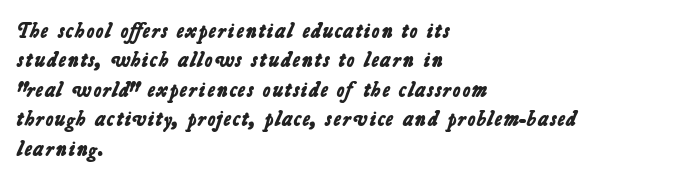
The image shows 21 px bold type; set left-aligned, normal line spacing (1.4x), normal letter spacing, not underlined.
